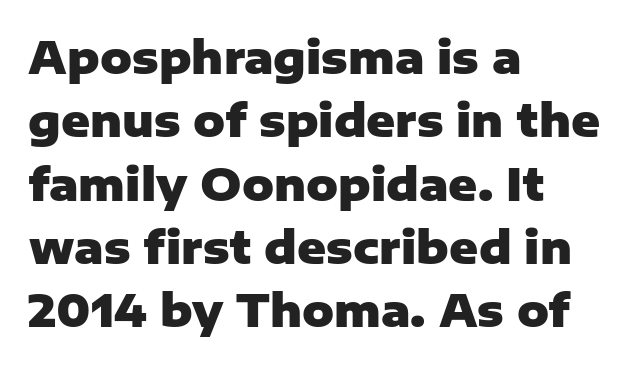
The vertical gap from one line to the next is medium. A typesetter would call this proportional, since set widths differ per character. The font family rendered here belongs to the sans-serif group. I'd describe the lettering as bold — thick and assertive. Check the space under the baseline: it is left empty.
